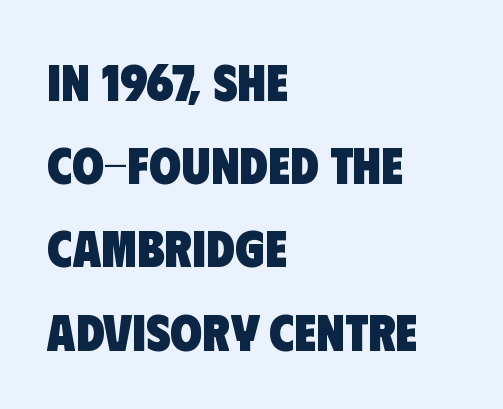
The image shows 52 px heavy, condensed sans-serif type; set left-aligned, normal line spacing (1.6x), normal letter spacing, not underlined; low stroke contrast and a large x-height.
